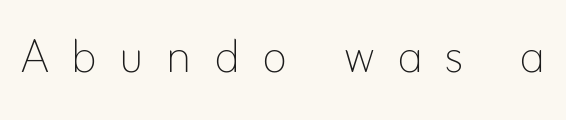
{"italic": "no", "bold": "no", "weight": "thin", "width": "normal", "stroke_contrast": "low", "x_height": "small", "monospaced": "no", "underline": "no", "letter_spacing": "wide", "letter_spacing_em": 0.38, "glyph_px": 59}
